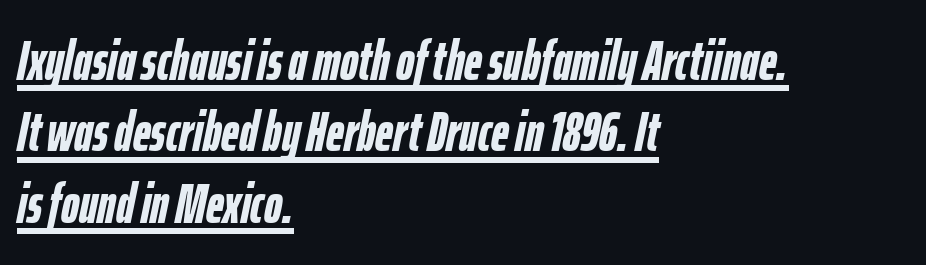
The image shows 55 px semibold, condensed type, italic (leaning right); set left-aligned, normal line spacing (1.3x), normal letter spacing, underlined; low stroke contrast and a medium x-height.
